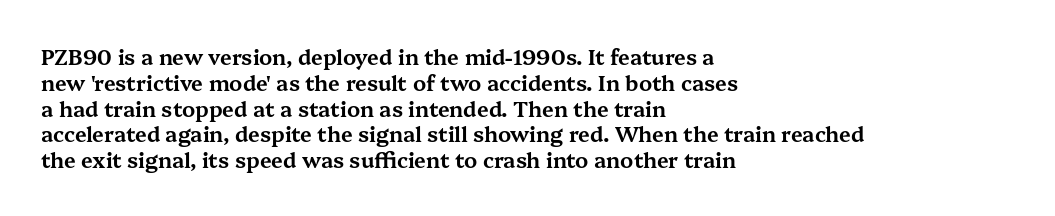
{"italic": "no", "underline": "no", "align": "left", "line_spacing_ratio": 1.23, "letter_spacing": "normal", "letter_spacing_em": 0.0, "glyph_px": 21}
